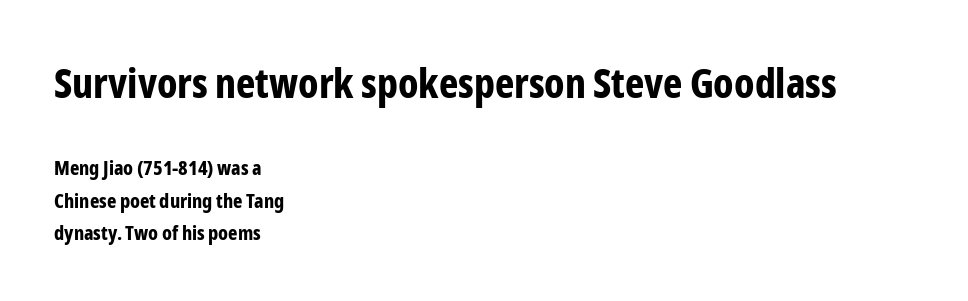
{"serif": "no", "italic": "no", "bold": "yes", "weight": "bold", "width": "condensed", "stroke_contrast": "low", "x_height": "medium", "monospaced": "no", "underline": "no", "align": "left", "line_spacing": "normal", "line_spacing_ratio": 1.62, "letter_spacing": "normal", "letter_spacing_em": 0.0, "larger_block": "first", "size_ratio": 2.05, "glyph_px": 41}
